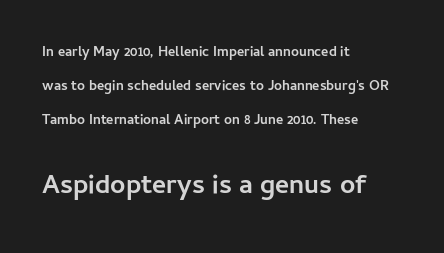
The image shows 27 px bold type, upright; set left-aligned, loose line spacing (2.44x), normal letter spacing, not underlined; the second (bottom) block is 1.93x larger.
